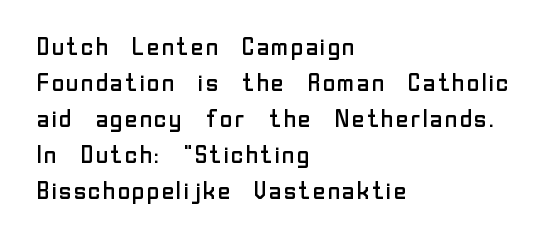
The rendering anchors every line to the left-hand side. Words appear dense and cohesive because spacing is normal. Does the leading feel generous? No, just average. A quiet, ordinary-to-light weight characterises the typeface.
